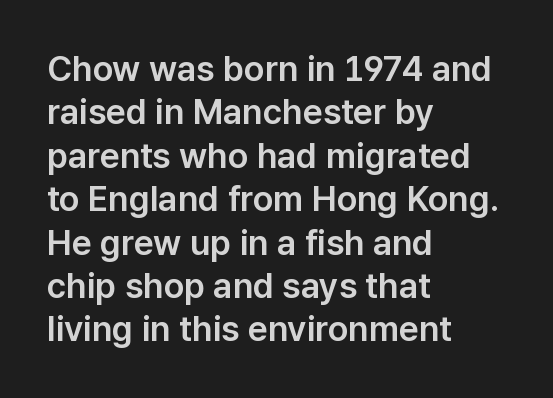
The paragraph shown leans on its left margin. The letters sit at their default tracking, neither squeezed nor spread. This is roman type, the default non-slanted kind. The letters advance in unequal steps, a hallmark of proportional type. Bare-footed words on every line. The type family on display is of the sans-serif kind.
